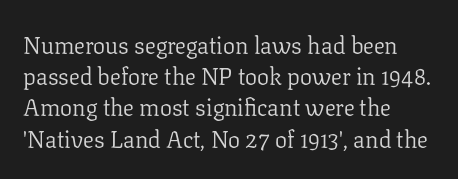
Q: Is the text bold? A: No.
Q: Is the text italic (slanted)? A: No, it is upright.
Q: Is the text underlined? A: No.
Q: How is the paragraph aligned? A: Left-aligned.
Q: Is the spacing between letters normal or unusually wide? A: Normal.
Q: Is the spacing between lines tight, normal or loose? A: Normal.
